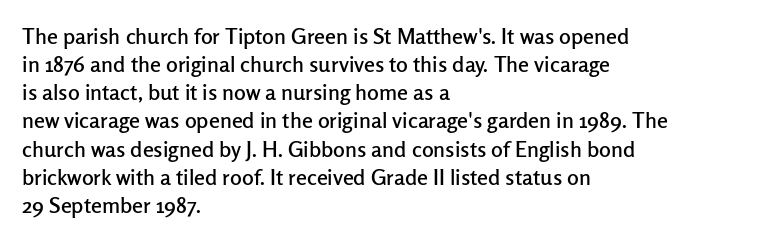
Q: Is the text italic (slanted)? A: No, it is upright.
Q: Is the text underlined? A: No.
Q: How is the paragraph aligned? A: Left-aligned.
Q: Is the spacing between letters normal or unusually wide? A: Normal.
Q: Is the spacing between lines tight, normal or loose? A: Normal.
